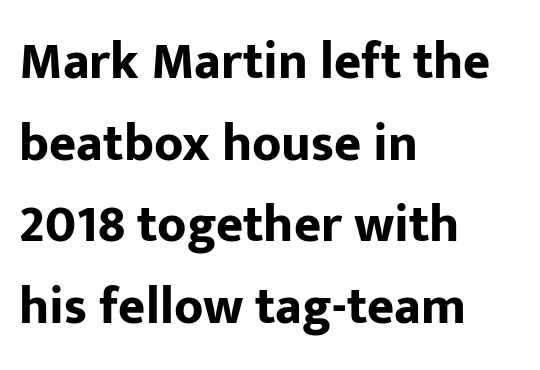
The words here are not underlined. Varying glyph widths throughout — classic text-font behaviour. Observe the absence of serifs on each vertical stroke in this sample. Whoever set this chose a conventional vertical rhythm. A dark, heavy texture on the line: the type is bold.
